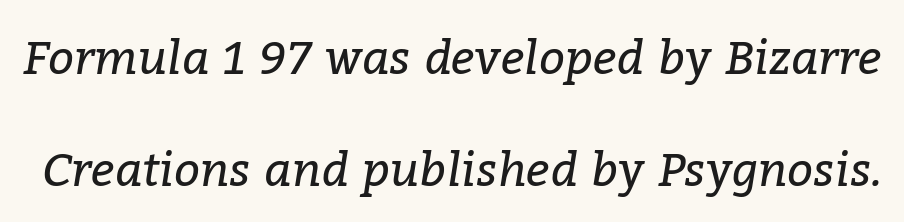
{"serif": "yes", "italic": "yes", "lean": "right", "slant_degrees": 9, "bold": "no", "weight": "regular", "width": "normal", "stroke_contrast": "low", "x_height": "medium", "monospaced": "no", "underline": "no", "line_spacing": "loose", "line_spacing_ratio": 2.43, "letter_spacing": "normal", "letter_spacing_em": 0.0, "glyph_px": 46}
